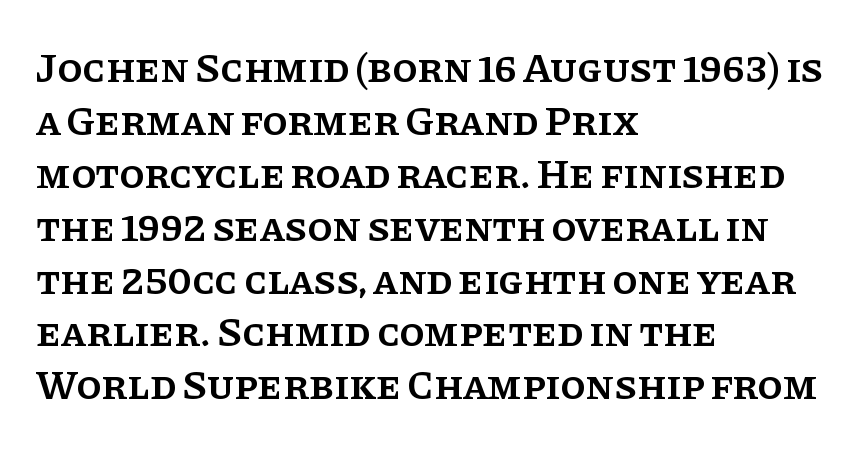
Q: Is the text bold? A: Semi-bold.
Q: Is the text italic (slanted)? A: No, it is upright.
Q: Is the typeface a serif or a sans-serif typeface? A: Serif.
Q: Is the text underlined? A: No.
Q: How is the paragraph aligned? A: Left-aligned.
Q: Is the spacing between letters normal or unusually wide? A: Normal.
Q: Is the spacing between lines tight, normal or loose? A: Normal.
Q: Width (condensed, normal, or wide)? A: Normal.
Q: Stroke contrast? A: Low.
Q: x-height? A: Large.
Q: Monospaced? A: No.
